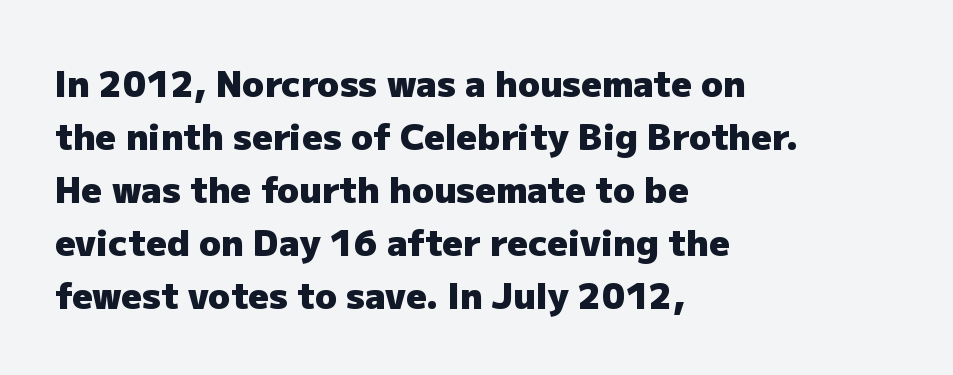
{"serif": "no", "italic": "no", "bold": "yes", "weight": "heavy", "width": "normal", "stroke_contrast": "low", "x_height": "medium", "monospaced": "no", "underline": "no", "align": "left", "line_spacing": "normal", "line_spacing_ratio": 1.47, "letter_spacing": "normal", "letter_spacing_em": 0.0, "glyph_px": 36}
